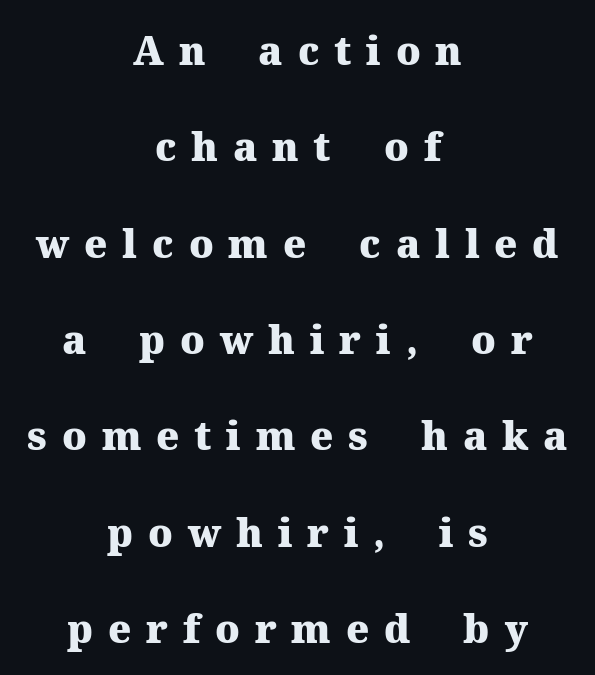
The image shows 39 px heavy serif type, upright; set centered, loose line spacing (2.47x), unusually wide letter spacing (+0.38 em), not underlined; medium stroke contrast and a medium x-height.
